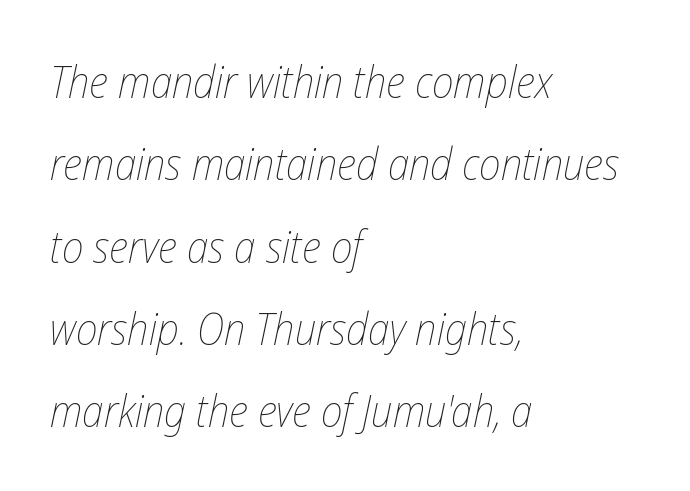
Q: Is the text bold? A: No.
Q: Is the text italic (slanted)? A: Yes, it leans right by about 12 degrees.
Q: Is the text underlined? A: No.
Q: How is the paragraph aligned? A: Left-aligned.
Q: Is the spacing between letters normal or unusually wide? A: Normal.
Q: Width (condensed, normal, or wide)? A: Condensed.
Q: Stroke contrast? A: Low.
Q: x-height? A: Medium.
Q: Monospaced? A: No.
